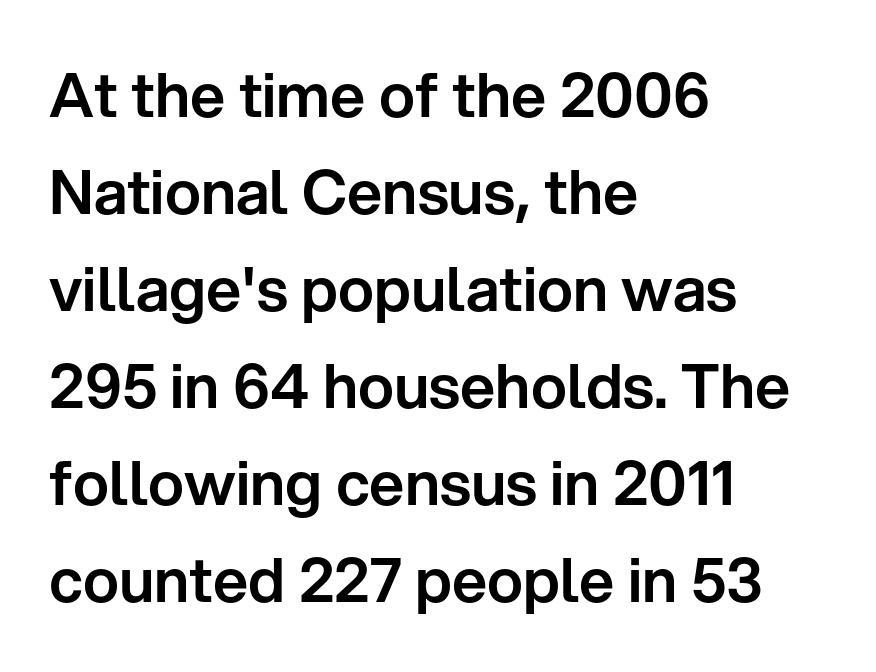
The image shows 61 px sans-serif type, upright; set left-aligned, normal line spacing (1.59x), normal letter spacing, not underlined; low stroke contrast and a medium x-height.
